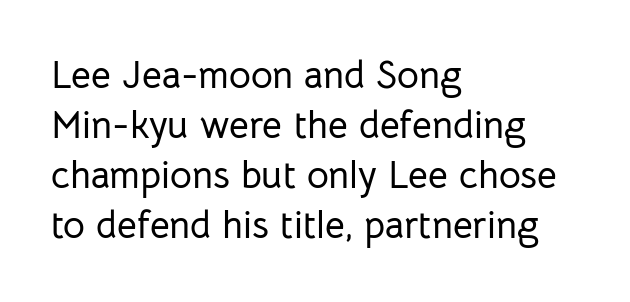
Q: Is the text italic (slanted)? A: No, it is upright.
Q: Is the typeface a serif or a sans-serif typeface? A: Sans-serif.
Q: Is the text underlined? A: No.
Q: How is the paragraph aligned? A: Left-aligned.
Q: Is the spacing between letters normal or unusually wide? A: Normal.
Q: Is the spacing between lines tight, normal or loose? A: Normal.
Q: Width (condensed, normal, or wide)? A: Normal.
Q: Stroke contrast? A: Low.
Q: x-height? A: Medium.
Q: Monospaced? A: No.
